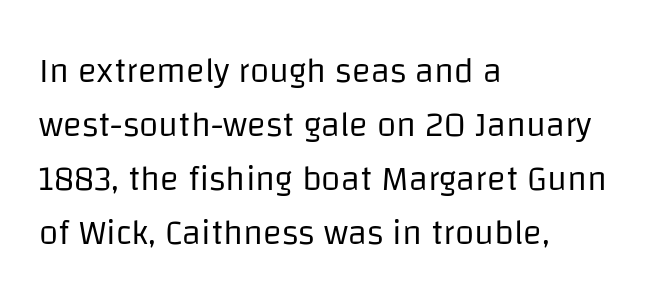
Q: Is the text bold? A: No.
Q: Is the text italic (slanted)? A: No, it is upright.
Q: Is the typeface a serif or a sans-serif typeface? A: Sans-serif.
Q: Is the text underlined? A: No.
Q: How is the paragraph aligned? A: Left-aligned.
Q: Is the spacing between letters normal or unusually wide? A: Normal.
Q: Is the spacing between lines tight, normal or loose? A: Normal.
Q: Width (condensed, normal, or wide)? A: Normal.
Q: Stroke contrast? A: Low.
Q: x-height? A: Large.
Q: Monospaced? A: No.
